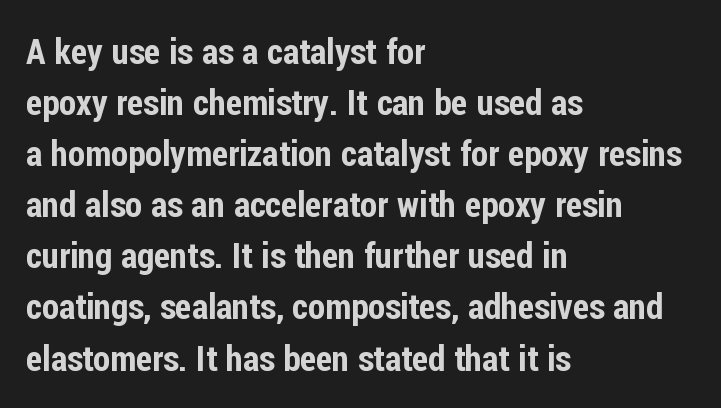
Is there much room between lines? A standard amount, neither cramped nor airy. Characters remain perfectly vertical along every line. Anything drawn beneath the words? Only blank space. The face used here is proportionally spaced, like ordinary book or web type. Typeset ragged right — the left edge is the straight one. Is the letter spacing exaggerated? No — it looks like the ordinary default.
